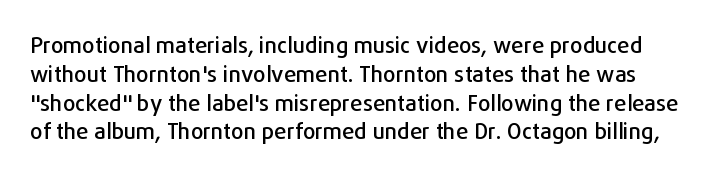
{"italic": "no", "underline": "no", "line_spacing": "normal", "line_spacing_ratio": 1.31, "letter_spacing": "normal", "letter_spacing_em": 0.0, "glyph_px": 22}
